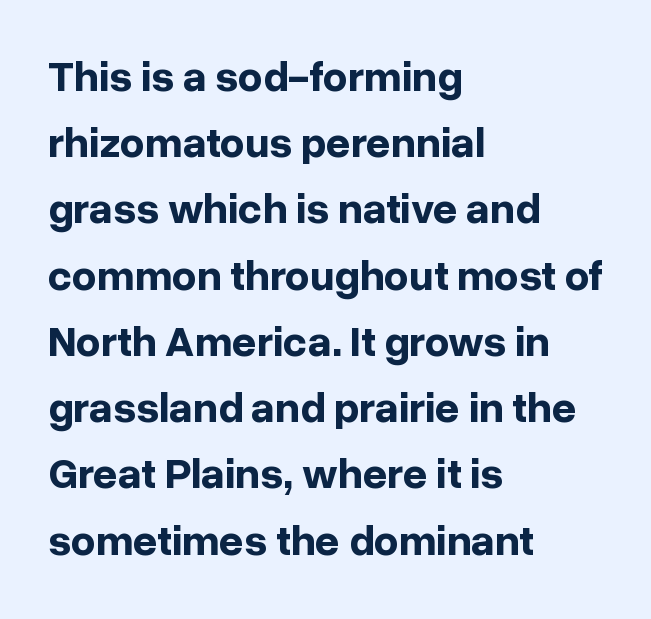
{"serif": "no", "italic": "no", "bold": "yes", "weight": "bold", "width": "normal", "stroke_contrast": "low", "x_height": "medium", "monospaced": "no", "underline": "no", "align": "left", "line_spacing": "normal", "line_spacing_ratio": 1.54, "letter_spacing": "normal", "letter_spacing_em": 0.0, "glyph_px": 43}
